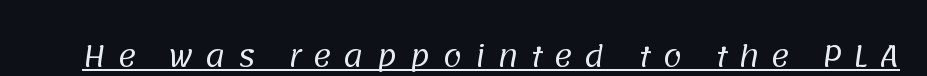
The image shows 28 px regular-weight sans-serif type; set unusually wide letter spacing (+0.42 em), underlined; low stroke contrast and a large x-height.
